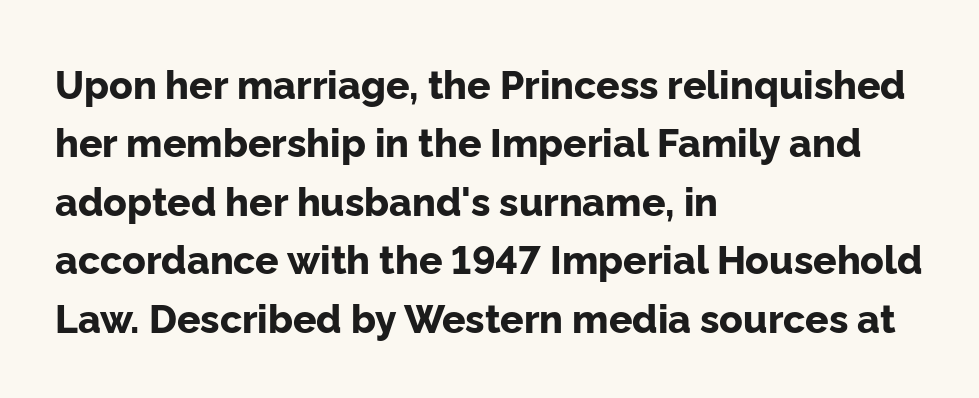
The image shows 39 px bold sans-serif type, upright; set left-aligned, normal line spacing (1.5x), normal letter spacing, not underlined; low stroke contrast and a medium x-height.
